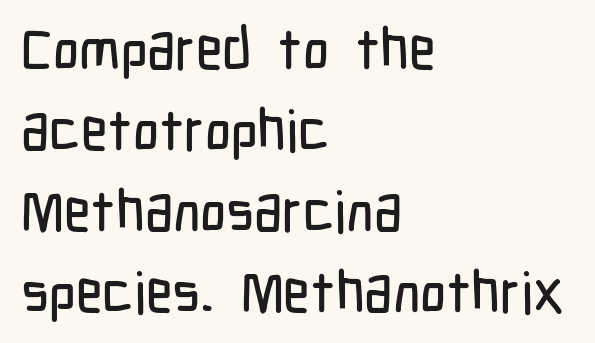
Q: Is the text italic (slanted)? A: No, it is upright.
Q: Is the typeface a serif or a sans-serif typeface? A: Sans-serif.
Q: Is the text underlined? A: No.
Q: How is the paragraph aligned? A: Left-aligned.
Q: Is the spacing between letters normal or unusually wide? A: Normal.
Q: Is the spacing between lines tight, normal or loose? A: Normal.
Q: Width (condensed, normal, or wide)? A: Condensed.
Q: Stroke contrast? A: Low.
Q: x-height? A: Medium.
Q: Monospaced? A: No.
